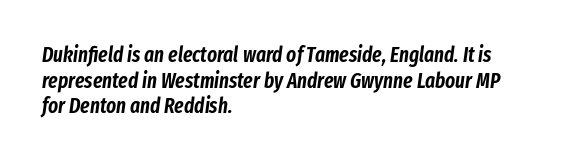
The image shows 21 px text type, italic (leaning right); set left-aligned, line spacing 1.22x, normal letter spacing, not underlined.
